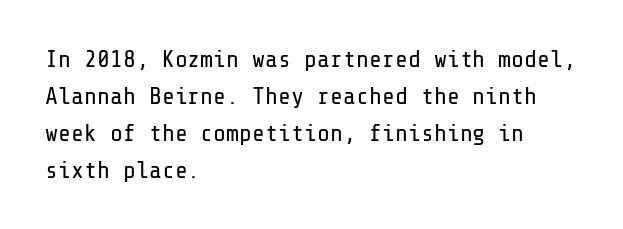
The image shows 24 px text type, upright; set left-aligned, normal line spacing (1.54x), normal letter spacing, not underlined.
